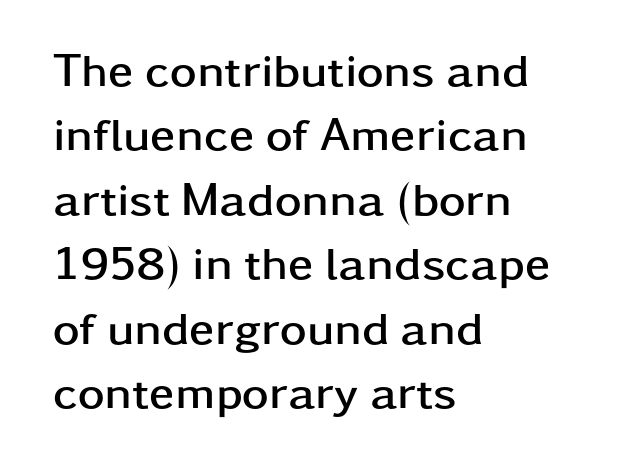
Visually the block forms a straight wall on the left and a jagged coastline on the right. Caption: bold face, heavy strokes. These lines are rendered in a variable-pitch font. Look at the tracking — it's just the regular setting, nothing added.
